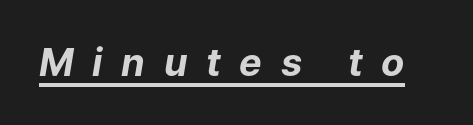
{"italic": "yes", "lean": "right", "slant_degrees": 9, "bold": "yes", "weight": "bold", "width": "normal", "stroke_contrast": "low", "x_height": "medium", "monospaced": "no", "underline": "yes", "letter_spacing": "wide", "letter_spacing_em": 0.49, "glyph_px": 38}
